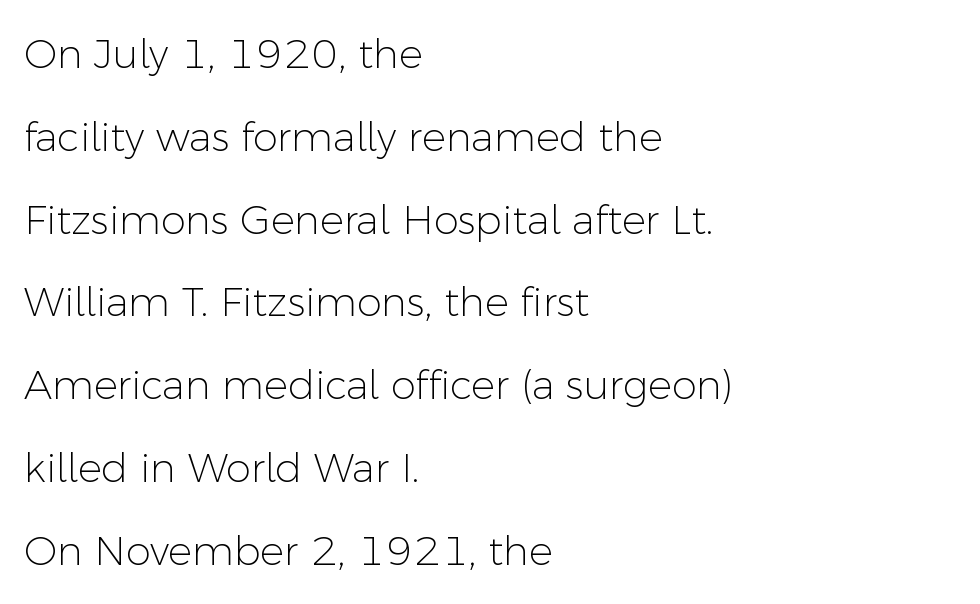
{"serif": "no", "italic": "no", "bold": "no", "weight": "light", "width": "normal", "stroke_contrast": "low", "x_height": "medium", "monospaced": "no", "underline": "no", "align": "left", "line_spacing": "loose", "line_spacing_ratio": 2.07, "letter_spacing": "normal", "letter_spacing_em": 0.0, "glyph_px": 40}
